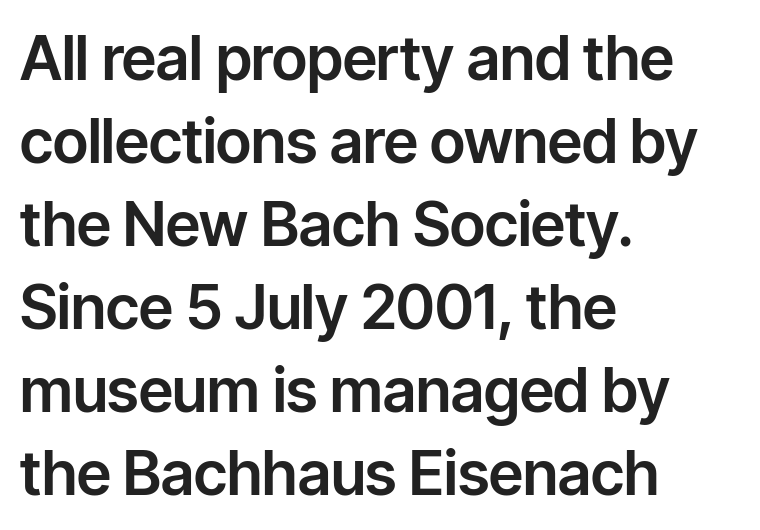
Proportional: the letters do not fall into vertical columns. Ordinary non-slanted type is in use. A classic flush-left, rag-right setting is used for this passage. This sample keeps an unexceptional amount of space between lines. Beneath every word, the page is bare. The designer went with a sans here, leaving each stem footless.
